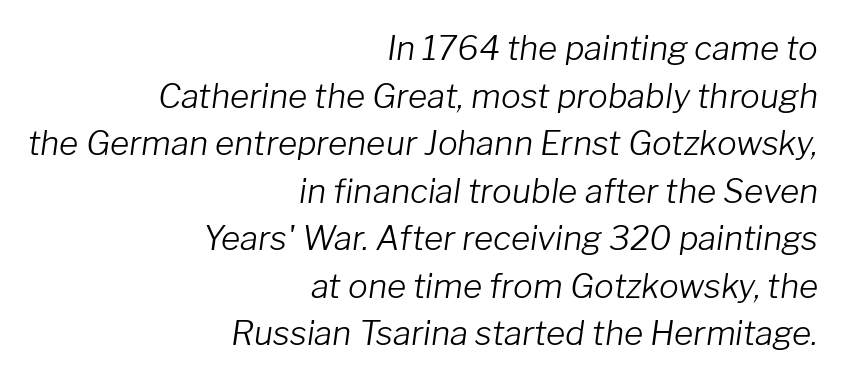
Q: Is the text bold? A: No.
Q: Is the text italic (slanted)? A: Yes, it leans right by about 8 degrees.
Q: Is the text underlined? A: No.
Q: How is the paragraph aligned? A: Right-aligned.
Q: Is the spacing between letters normal or unusually wide? A: Normal.
Q: Is the spacing between lines tight, normal or loose? A: Normal.
Q: Width (condensed, normal, or wide)? A: Normal.
Q: Stroke contrast? A: Low.
Q: x-height? A: Medium.
Q: Monospaced? A: No.
